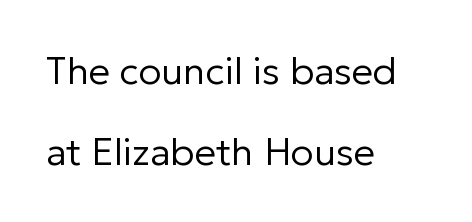
{"serif": "no", "italic": "no", "bold": "no", "weight": "regular", "width": "normal", "stroke_contrast": "low", "x_height": "medium", "monospaced": "no", "underline": "no", "align": "left", "line_spacing": "loose", "line_spacing_ratio": 2.12, "letter_spacing": "normal", "letter_spacing_em": 0.0, "glyph_px": 38}
